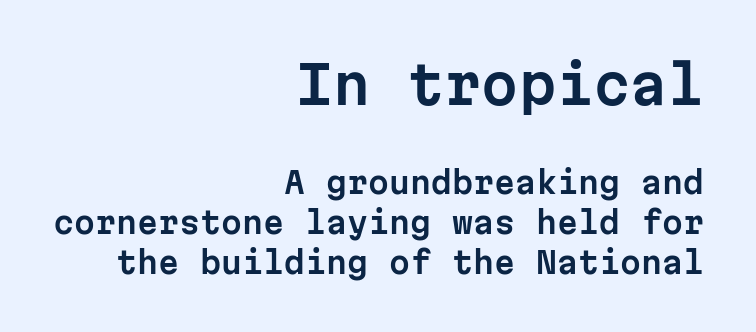
Q: Is the text italic (slanted)? A: No, it is upright.
Q: Is the typeface a serif or a sans-serif typeface? A: Sans-serif.
Q: Is the text underlined? A: No.
Q: How is the paragraph aligned? A: Right-aligned.
Q: Is the spacing between letters normal or unusually wide? A: Normal.
Q: Is the spacing between lines tight, normal or loose? A: Normal.
Q: Which block of text is set in a larger size, the first (top) or the second (bottom)? A: The first (top) one.
Q: Width (condensed, normal, or wide)? A: Normal.
Q: Stroke contrast? A: Low.
Q: x-height? A: Medium.
Q: Monospaced? A: Yes.
